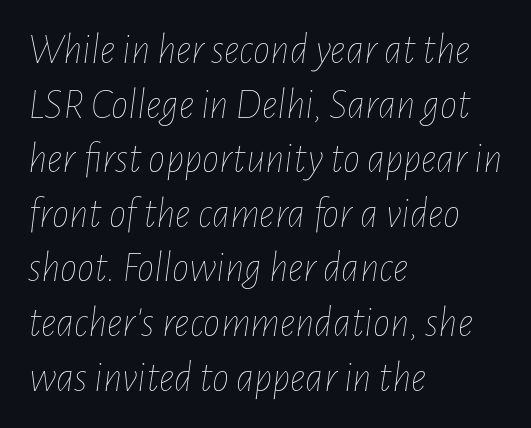
Do the characters align in a grid? No, the font is proportional. Notice how the stems are inclined rather than vertical — that's the hallmark of italics. A typesetter would call this zero additional tracking. Counters stay open thanks to moderate or lighter strokes. This sample keeps an unexceptional amount of space between lines. Casual observation: everything's shoved over to the left.
